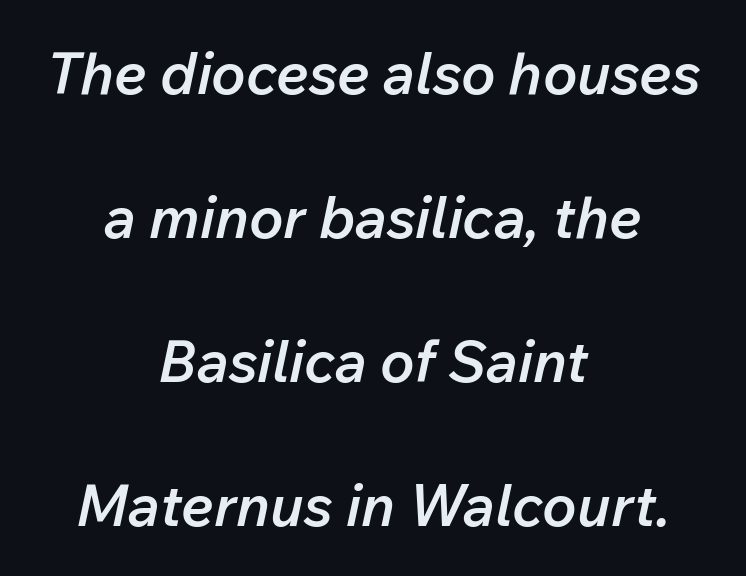
The image shows 58 px semibold type, italic (leaning right); set centered, loose line spacing (2.48x), normal letter spacing, not underlined; low stroke contrast and a medium x-height.
